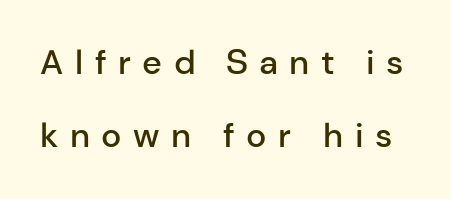
Q: Is the text bold? A: Semi-bold.
Q: Is the text italic (slanted)? A: No, it is upright.
Q: Is the typeface a serif or a sans-serif typeface? A: Sans-serif.
Q: Is the text underlined? A: No.
Q: Is the spacing between letters normal or unusually wide? A: Unusually wide.
Q: Is the spacing between lines tight, normal or loose? A: Loose.
Q: Width (condensed, normal, or wide)? A: Normal.
Q: Stroke contrast? A: Low.
Q: x-height? A: Medium.
Q: Monospaced? A: No.
